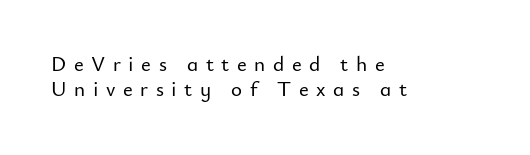
The image shows 21 px text type, upright; set left-aligned, line spacing 1.2x, unusually wide letter spacing (+0.36 em), not underlined.
